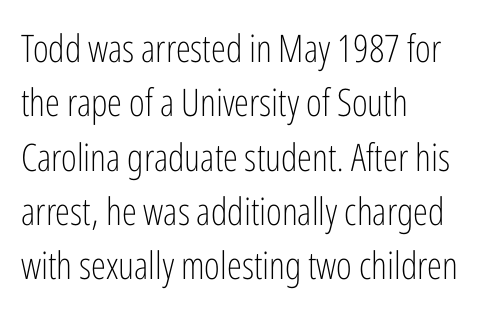
The image shows 38 px light, condensed sans-serif type, upright; set left-aligned, normal line spacing (1.43x), normal letter spacing, not underlined; low stroke contrast and a medium x-height.
